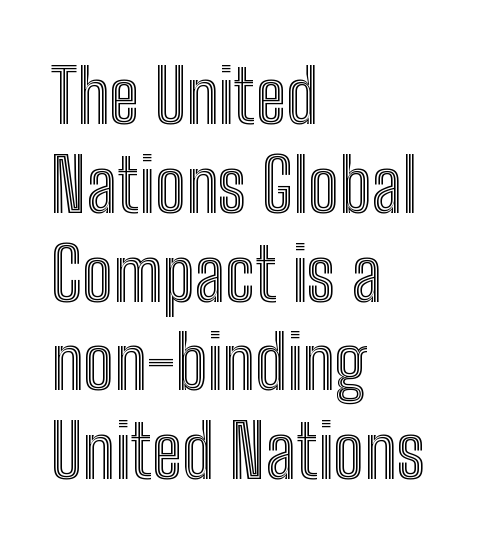
Q: Is the text italic (slanted)? A: No, it is upright.
Q: Is the text underlined? A: No.
Q: How is the paragraph aligned? A: Left-aligned.
Q: Is the spacing between letters normal or unusually wide? A: Normal.
Q: Width (condensed, normal, or wide)? A: Condensed.
Q: x-height? A: Medium.
Q: Monospaced? A: No.
